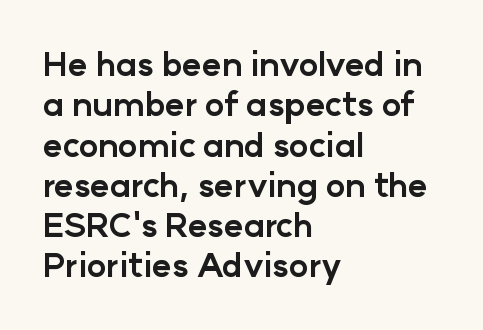
Anything drawn beneath the words? Only blank space. Looks like regular typesetting: each glyph gets only the width it needs. Nothing unusual about the tracking: characters are spaced as the font intends. Does the type have serifs? No, each stem ends abruptly. Is there any slant? The stems are plumb. Is the type bold? Yes — the strokes are clearly thick and heavy.
